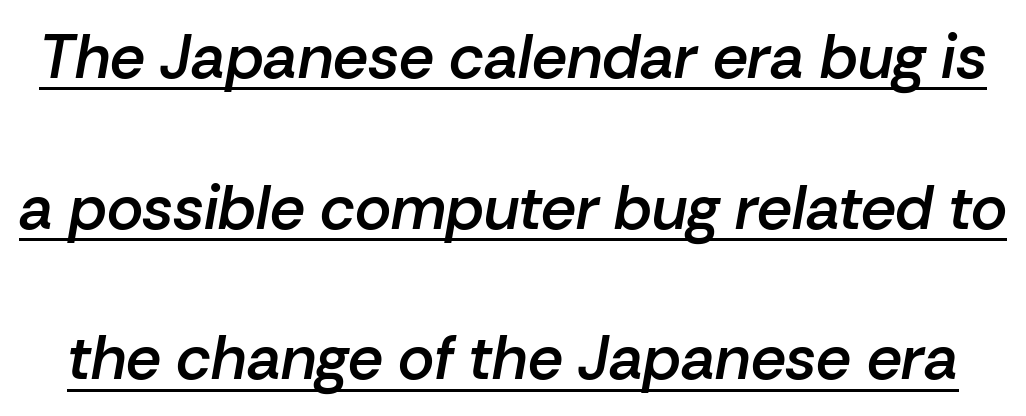
The image shows 62 px semibold type, italic (leaning right); set loose line spacing (2.43x), normal letter spacing, underlined; low stroke contrast and a medium x-height.
